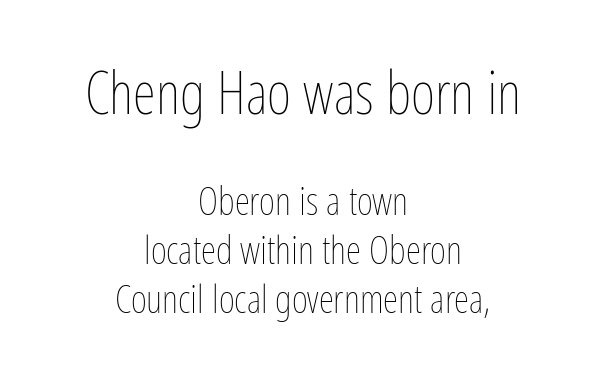
{"italic": "no", "bold": "no", "weight": "thin", "width": "condensed", "stroke_contrast": "low", "x_height": "medium", "monospaced": "no", "underline": "no", "align": "center", "line_spacing": "normal", "line_spacing_ratio": 1.26, "letter_spacing": "normal", "letter_spacing_em": 0.0, "larger_block": "first", "size_ratio": 1.51, "glyph_px": 59}
